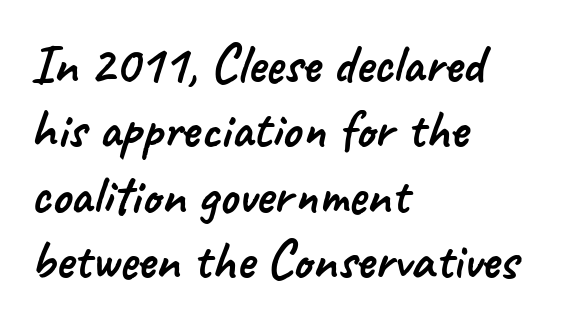
{"serif": "no", "width": "normal", "stroke_contrast": "low", "x_height": "small", "monospaced": "no", "underline": "no", "align": "left", "line_spacing_ratio": 1.21, "letter_spacing": "normal", "letter_spacing_em": 0.0, "glyph_px": 54}
